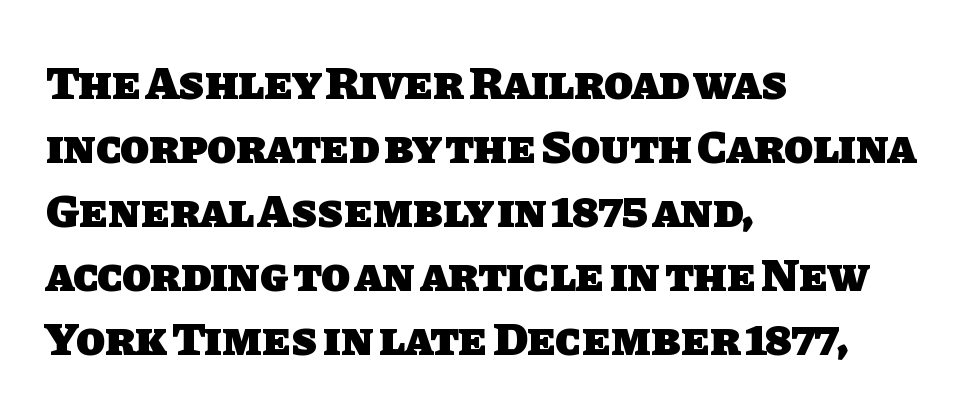
The string is rendered with underlining switched off. Regarding leading, the lines here are spaced in the standard way. Compared with an ordinary text face, these strokes are far heavier — a full bold. The lines are quadded left. Does extra space separate the letters? No, they use regular spacing. You could not count columns in this text — the font is proportionally spaced.
